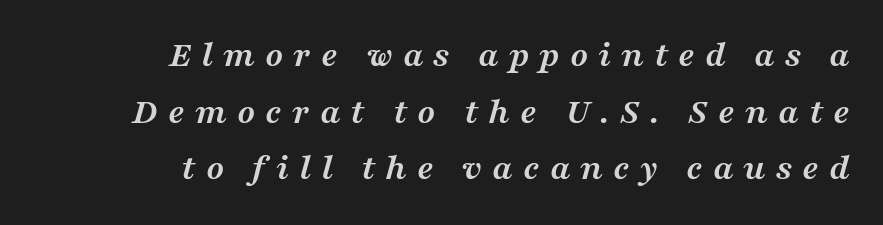
The image shows 37 px semibold, wide serif type, italic (leaning right); set right-aligned, normal line spacing (1.53x), unusually wide letter spacing (+0.27 em), not underlined; medium stroke contrast and a medium x-height.
